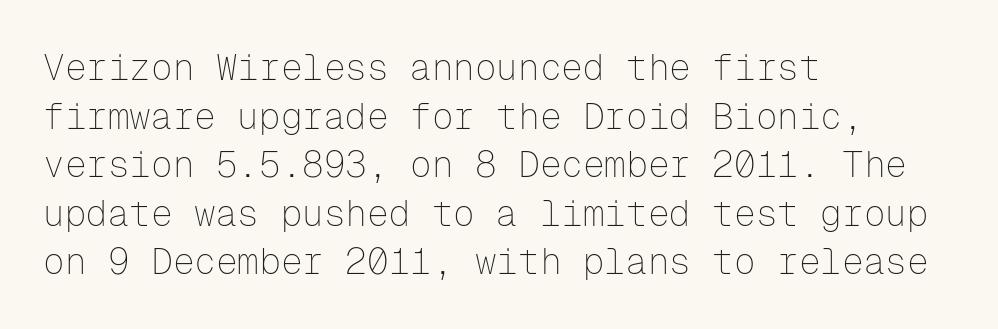
Q: Is the text bold? A: No.
Q: Is the text italic (slanted)? A: No, it is upright.
Q: Is the typeface a serif or a sans-serif typeface? A: Sans-serif.
Q: Is the text underlined? A: No.
Q: How is the paragraph aligned? A: Left-aligned.
Q: Is the spacing between letters normal or unusually wide? A: Normal.
Q: Is the spacing between lines tight, normal or loose? A: Normal.
Q: Width (condensed, normal, or wide)? A: Normal.
Q: Stroke contrast? A: Low.
Q: x-height? A: Medium.
Q: Monospaced? A: Yes.
